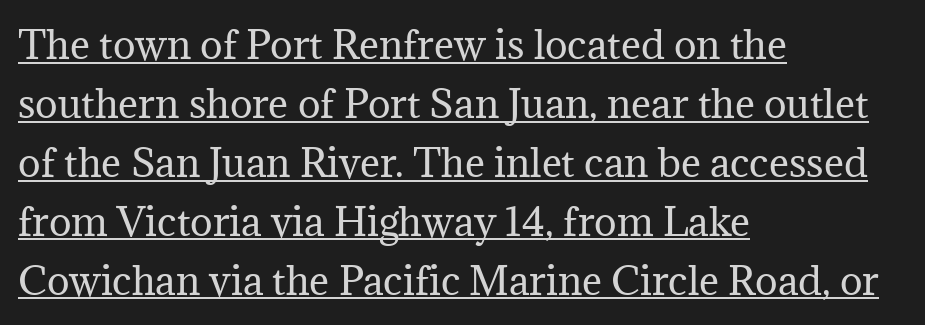
Visually the block forms a straight wall on the left and a jagged coastline on the right. The string is rendered with underlining switched on. These lines are rendered in a variable-pitch font. The font's upright variant was chosen for this text. Unbolded letterforms with no extra heft.
